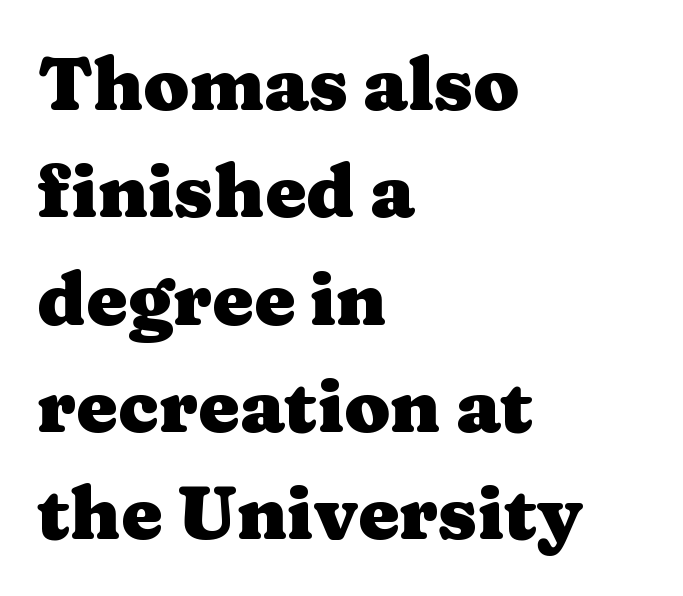
The image shows 74 px heavy, wide serif type, upright; set left-aligned, normal line spacing (1.45x), normal letter spacing, not underlined; medium stroke contrast and a medium x-height.
